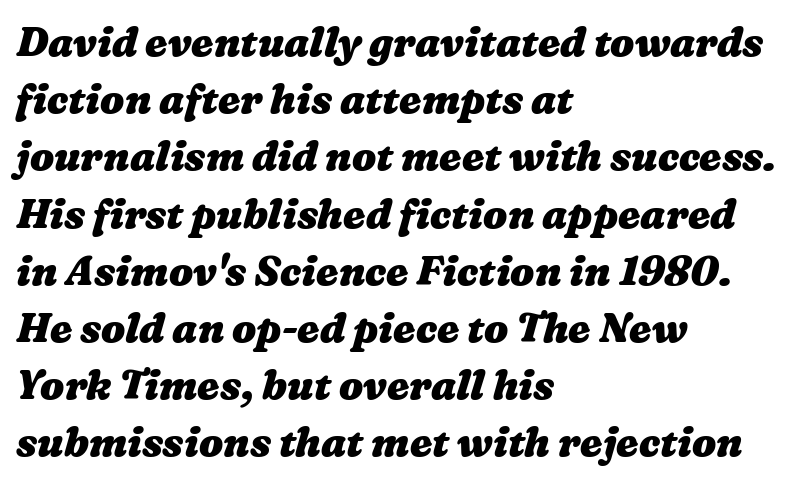
Do the characters align in a grid? No, the font is proportional. The vertical gap from one line to the next is medium. Heavy, bold letterforms. Default kerning and tracking; the words read as compact shapes.
